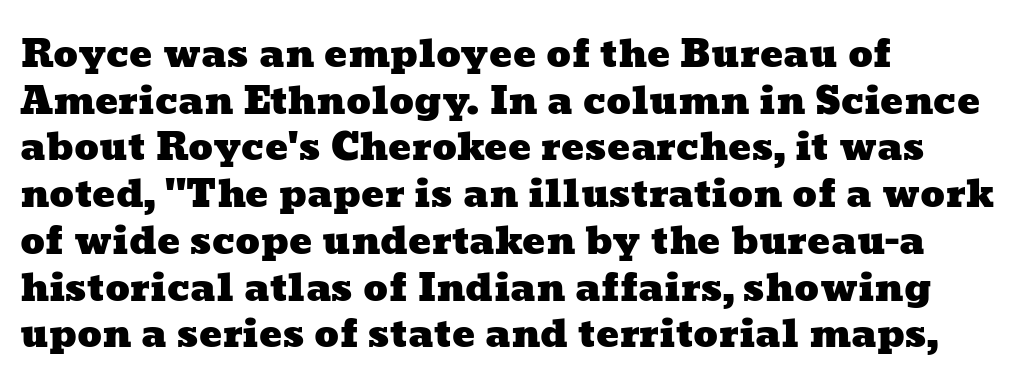
Q: Is the text underlined? A: No.
Q: How is the paragraph aligned? A: Left-aligned.
Q: Is the spacing between letters normal or unusually wide? A: Normal.
Q: Width (condensed, normal, or wide)? A: Wide.
Q: Stroke contrast? A: Low.
Q: x-height? A: Medium.
Q: Monospaced? A: No.
